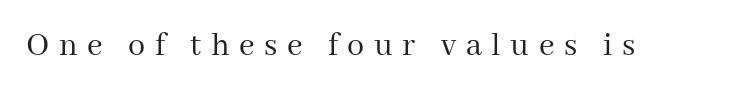
Serif or sans? Serif — the stroke terminals have little feet. The gaps between neighbouring characters are conspicuously large. Just letters on the line, the space beneath them empty. Ascenders rise straight up at ninety degrees. The face used here is proportionally spaced, like ordinary book or web type.
